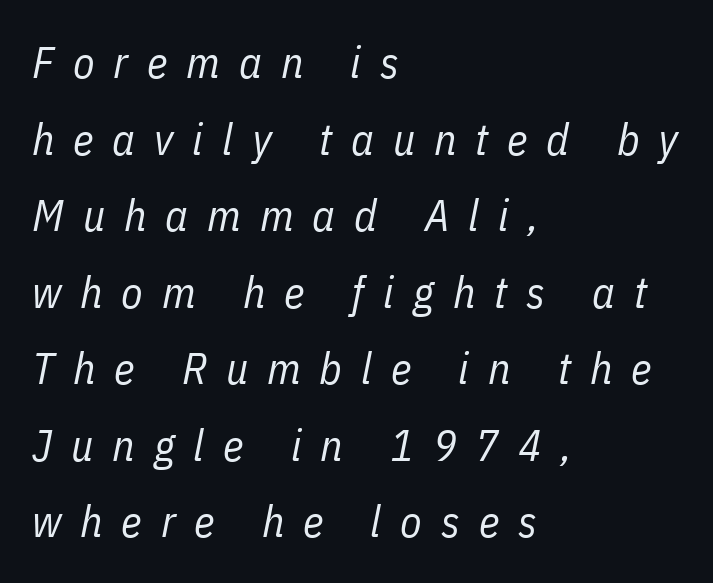
The image shows 44 px regular-weight, condensed type, italic (leaning right); set left-aligned, line spacing 1.74x, unusually wide letter spacing (+0.43 em), not underlined; low stroke contrast and a medium x-height.
